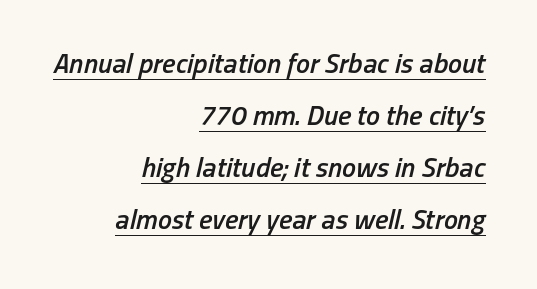
The image shows 28 px semibold, condensed type, italic (leaning right); set right-aligned, line spacing 1.86x, normal letter spacing, underlined; low stroke contrast and a medium x-height.
